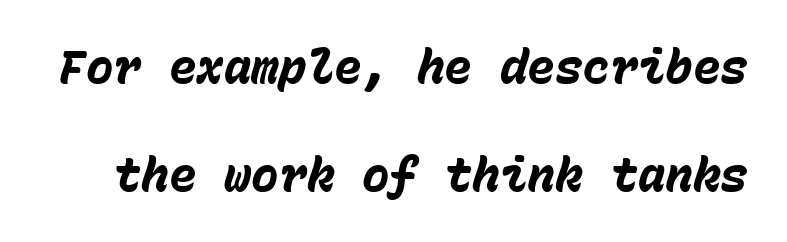
{"italic": "yes", "lean": "right", "slant_degrees": 15, "bold": "yes", "weight": "heavy", "width": "normal", "stroke_contrast": "low", "x_height": "medium", "monospaced": "yes", "underline": "no", "line_spacing": "loose", "line_spacing_ratio": 2.34, "letter_spacing": "normal", "letter_spacing_em": 0.0, "glyph_px": 46}
